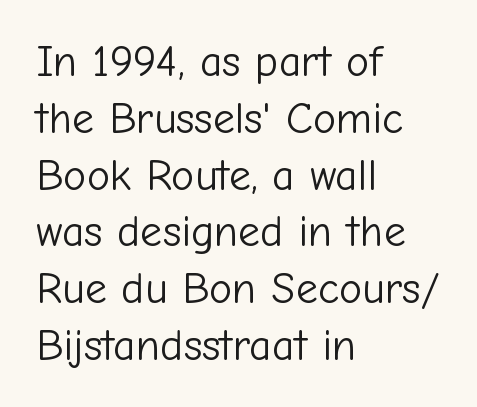
The image shows 44 px light sans-serif type, upright; set left-aligned, normal line spacing (1.29x), normal letter spacing, not underlined; low stroke contrast and a medium x-height.
